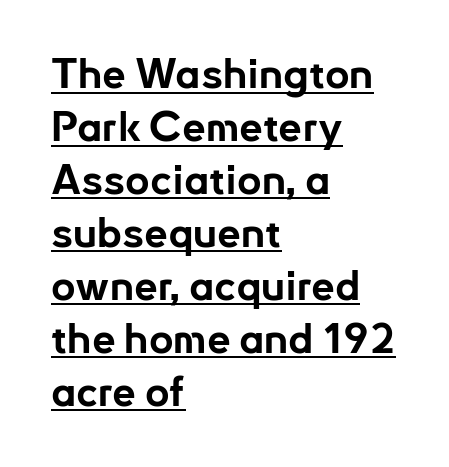
{"serif": "no", "italic": "no", "bold": "yes", "weight": "bold", "width": "normal", "stroke_contrast": "low", "x_height": "small", "monospaced": "no", "underline": "yes", "align": "left", "line_spacing": "normal", "line_spacing_ratio": 1.26, "letter_spacing": "normal", "letter_spacing_em": 0.0, "glyph_px": 42}
